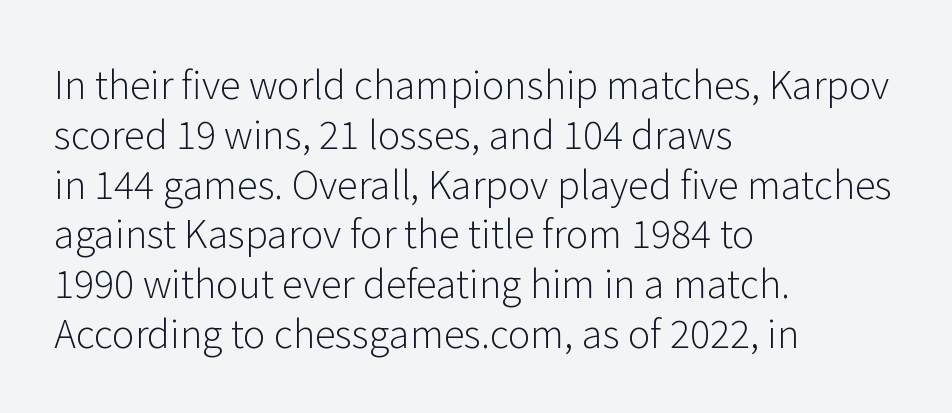
The image shows 38 px light sans-serif type, upright; set left-aligned, normal line spacing (1.31x), normal letter spacing, not underlined; low stroke contrast and a medium x-height.
